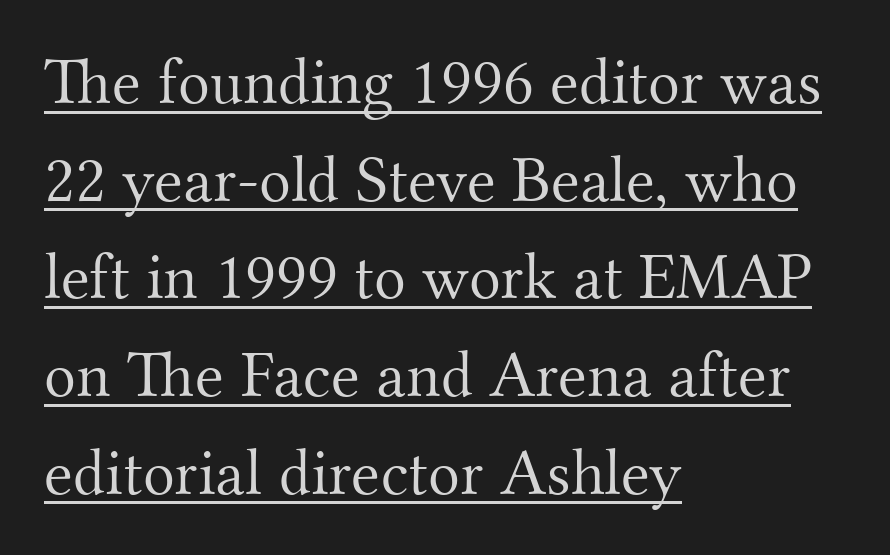
Q: Is the text bold? A: No.
Q: Is the text italic (slanted)? A: No, it is upright.
Q: Is the typeface a serif or a sans-serif typeface? A: Serif.
Q: Is the text underlined? A: Yes.
Q: How is the paragraph aligned? A: Left-aligned.
Q: Is the spacing between letters normal or unusually wide? A: Normal.
Q: Is the spacing between lines tight, normal or loose? A: Normal.
Q: Width (condensed, normal, or wide)? A: Normal.
Q: Stroke contrast? A: Medium.
Q: x-height? A: Small.
Q: Monospaced? A: No.
